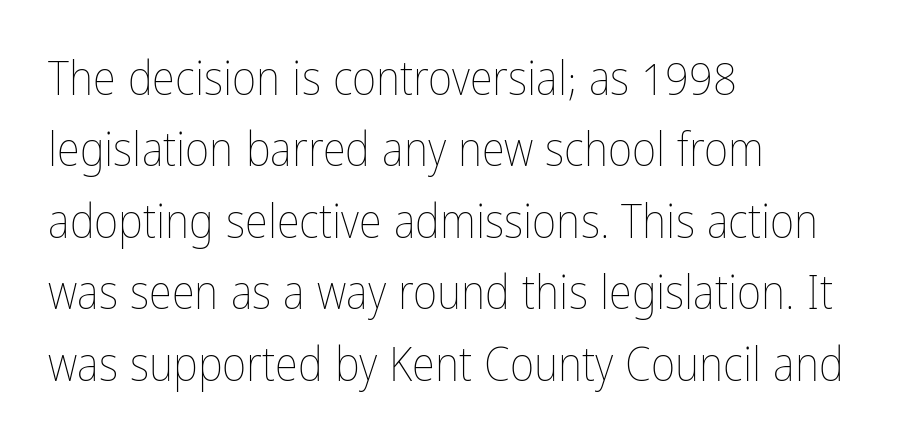
No italicization has been applied; the sample stays upright. Stroke mass is kept to a normal reading level or below. A typesetter would call this leading conventional body-copy spacing. The baseline area is clear. Looks like regular typesetting: each glyph gets only the width it needs. Visually the block forms a straight wall on the left and a jagged coastline on the right.
